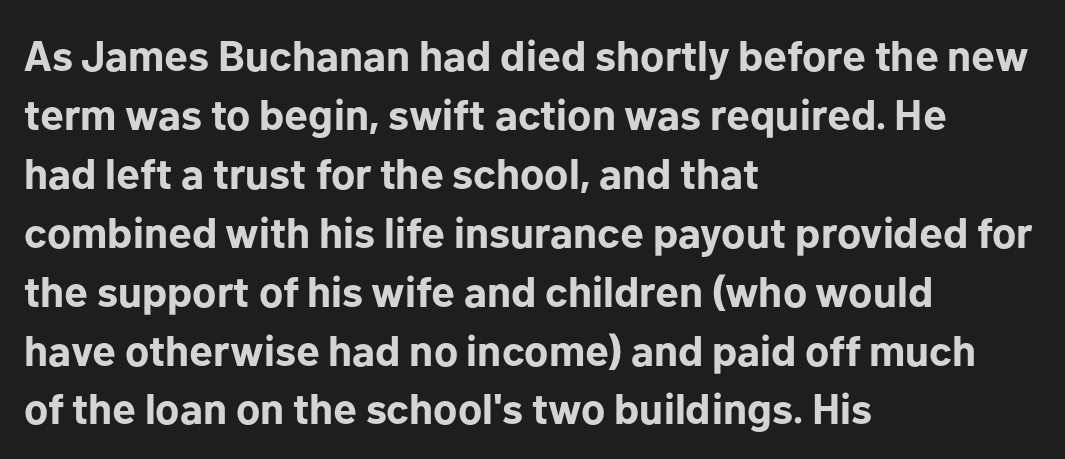
Q: Is the text bold? A: Yes.
Q: Is the text italic (slanted)? A: No, it is upright.
Q: Is the typeface a serif or a sans-serif typeface? A: Sans-serif.
Q: Is the text underlined? A: No.
Q: How is the paragraph aligned? A: Left-aligned.
Q: Is the spacing between letters normal or unusually wide? A: Normal.
Q: Is the spacing between lines tight, normal or loose? A: Normal.
Q: Width (condensed, normal, or wide)? A: Normal.
Q: Stroke contrast? A: Low.
Q: x-height? A: Medium.
Q: Monospaced? A: No.
